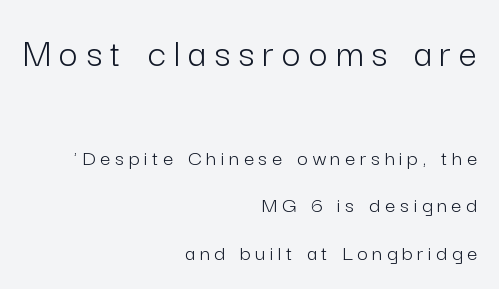
{"serif": "no", "italic": "no", "bold": "no", "weight": "light", "width": "normal", "stroke_contrast": "low", "x_height": "medium", "monospaced": "no", "underline": "no", "align": "right", "line_spacing": "loose", "line_spacing_ratio": 2.07, "letter_spacing": "wide", "letter_spacing_em": 0.2, "larger_block": "first", "size_ratio": 1.78, "glyph_px": 41}
